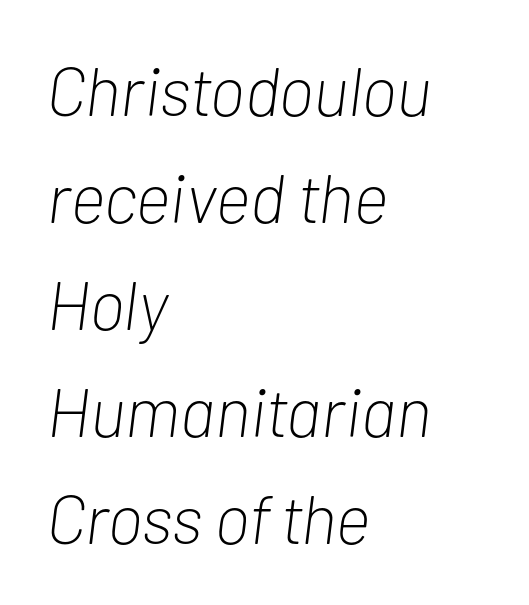
The image shows 69 px light, condensed type, italic (leaning right); set left-aligned, normal line spacing (1.55x), normal letter spacing, not underlined; low stroke contrast and a medium x-height.
